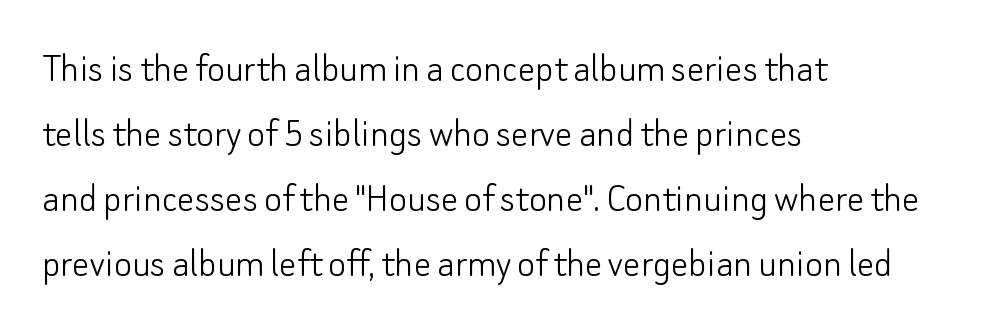
The image shows 43 px light sans-serif type, upright; set left-aligned, normal line spacing (1.51x), normal letter spacing, not underlined; low stroke contrast and a small x-height.
